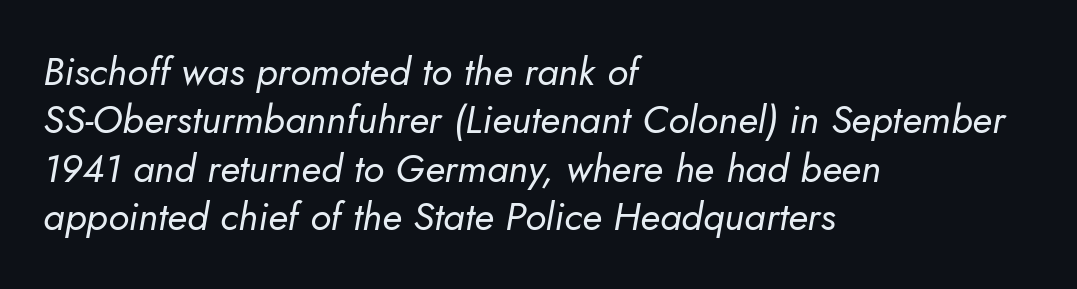
Descenders are the only things crossing below the line. The rendering keeps characters at their native spacing. This sample has the flowing, uneven cadence of proportional lettering. Summary of weight: not heavy and not bold. Tall strokes in this sample are angled rather than plumb. Horizontally, the lines are justified to the leading edge only.
